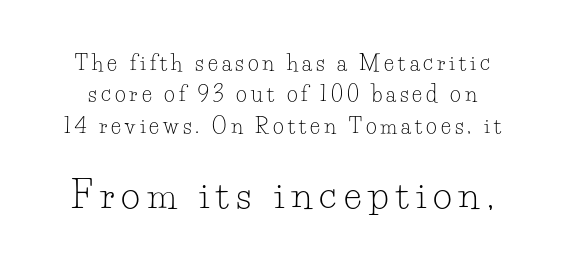
{"serif": "yes", "italic": "no", "bold": "no", "weight": "light", "width": "normal", "stroke_contrast": "low", "x_height": "small", "monospaced": "no", "underline": "no", "line_spacing": "normal", "line_spacing_ratio": 1.49, "larger_block": "second", "size_ratio": 1.76, "glyph_px": 37}
